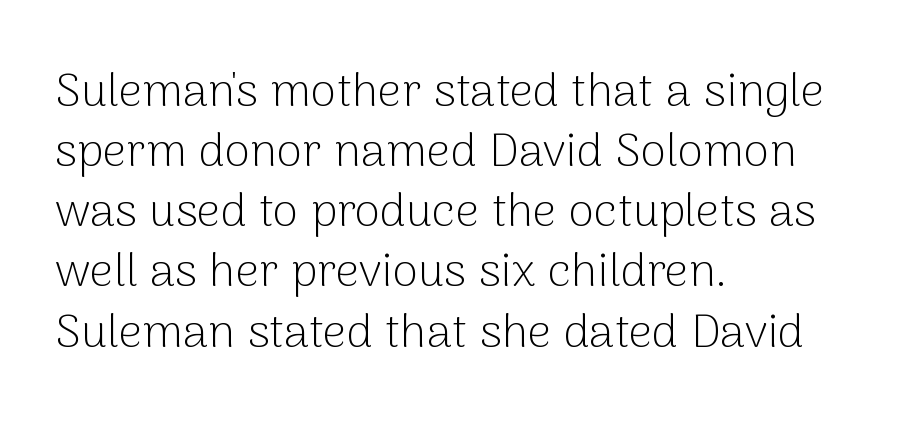
Q: Is the text bold? A: No.
Q: Is the text italic (slanted)? A: No, it is upright.
Q: Is the typeface a serif or a sans-serif typeface? A: Sans-serif.
Q: Is the text underlined? A: No.
Q: How is the paragraph aligned? A: Left-aligned.
Q: Is the spacing between letters normal or unusually wide? A: Normal.
Q: Is the spacing between lines tight, normal or loose? A: Normal.
Q: Width (condensed, normal, or wide)? A: Normal.
Q: Stroke contrast? A: Low.
Q: x-height? A: Medium.
Q: Monospaced? A: No.
